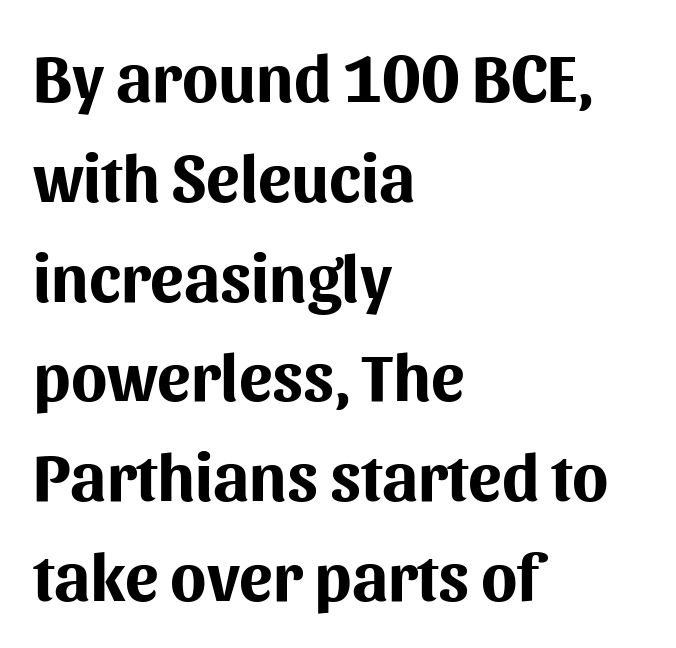
Lines of text with bare space underneath. This sample has the flowing, uneven cadence of proportional lettering. In terms of letterspacing, this is plain default setting. Caption: bold face, heavy strokes.
